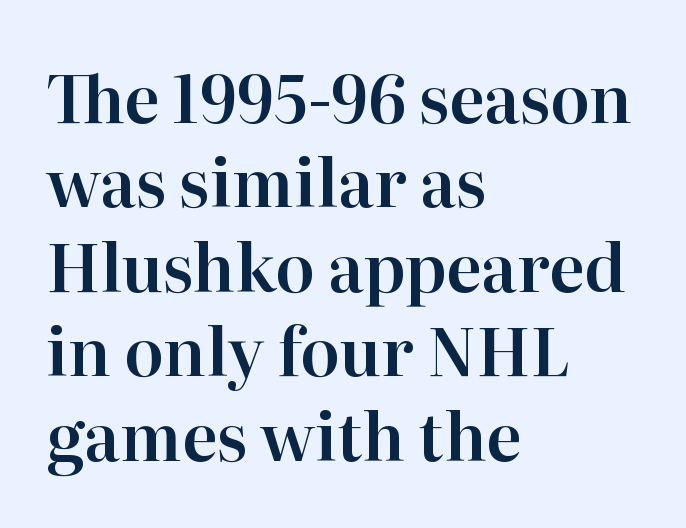
The image shows 65 px serif type, upright; set left-aligned, normal line spacing (1.3x), normal letter spacing, not underlined; high stroke contrast and a medium x-height.
